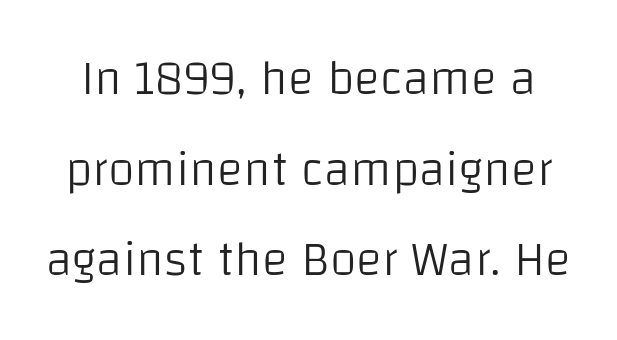
Varying glyph widths throughout — classic text-font behaviour. Nothing sits at the stroke ends, so this counts as sans-serif. The passage shown has conventional tracking throughout. The font is comparable to plain body text, perhaps lighter. No word sits above an underline. A roman cut, with each character standing at attention.
